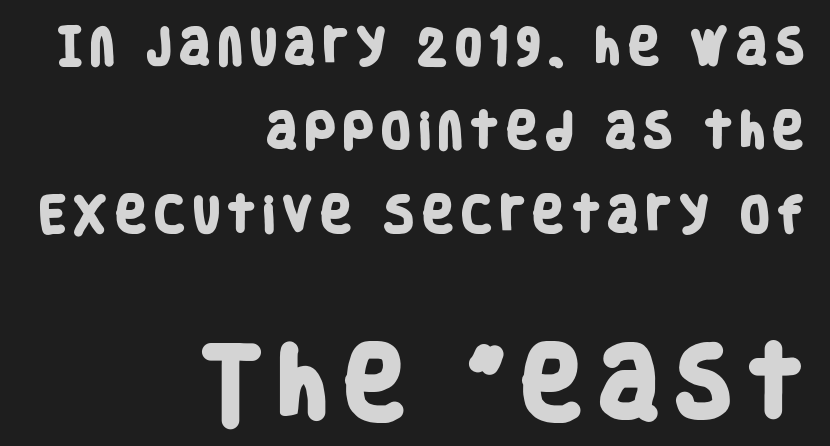
The image shows 79 px heavy, condensed sans-serif type; set right-aligned, loose line spacing (2.1x), not underlined; the second (bottom) block is 1.98x larger; low stroke contrast and a large x-height.
